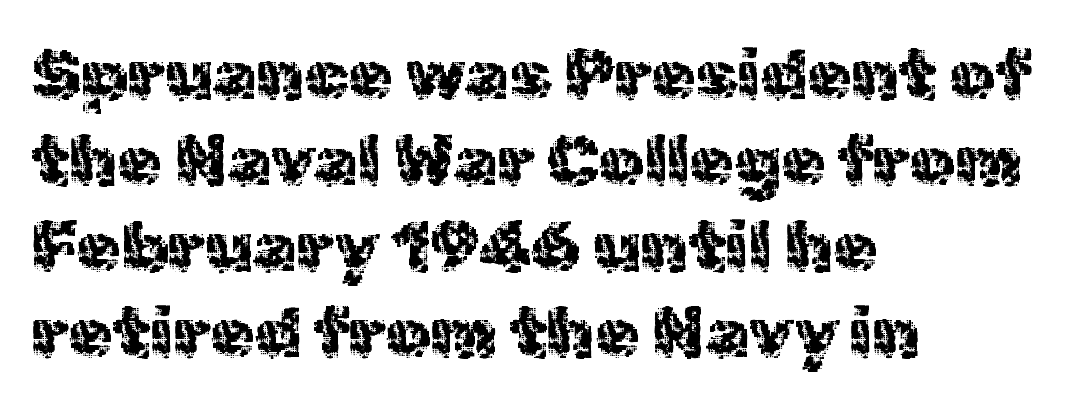
{"serif": "no", "italic": "no", "width": "normal", "x_height": "medium", "monospaced": "no", "underline": "no", "align": "left", "line_spacing_ratio": 1.21, "letter_spacing": "normal", "letter_spacing_em": 0.0, "glyph_px": 71}
